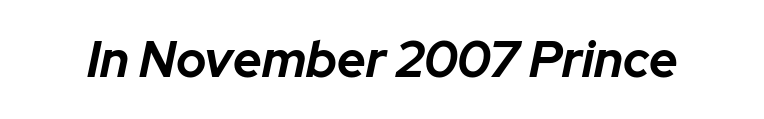
The image shows 50 px bold type, italic (leaning right); set normal letter spacing, not underlined; low stroke contrast and a medium x-height.
